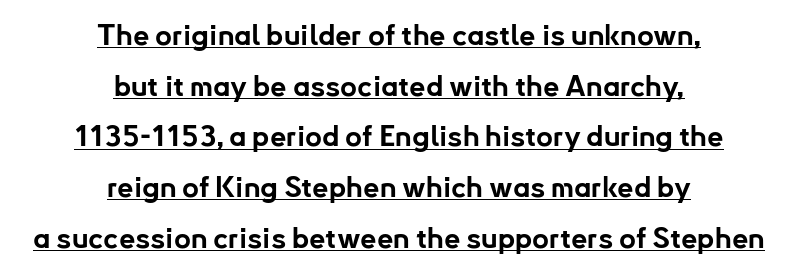
Q: Is the text bold? A: Yes.
Q: Is the text italic (slanted)? A: No, it is upright.
Q: Is the typeface a serif or a sans-serif typeface? A: Sans-serif.
Q: Is the text underlined? A: Yes.
Q: How is the paragraph aligned? A: Centered.
Q: Is the spacing between letters normal or unusually wide? A: Normal.
Q: Width (condensed, normal, or wide)? A: Normal.
Q: Stroke contrast? A: Low.
Q: x-height? A: Small.
Q: Monospaced? A: No.
